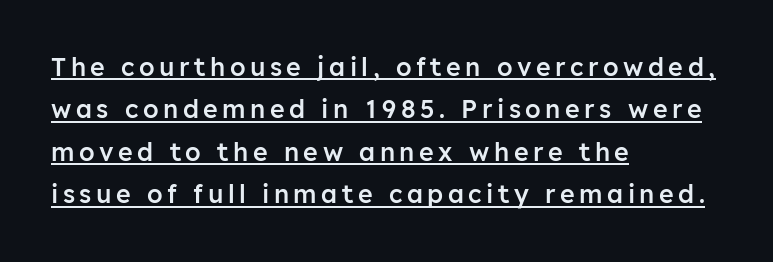
The image shows 25 px text type, upright; set left-aligned, normal line spacing (1.7x), underlined.
